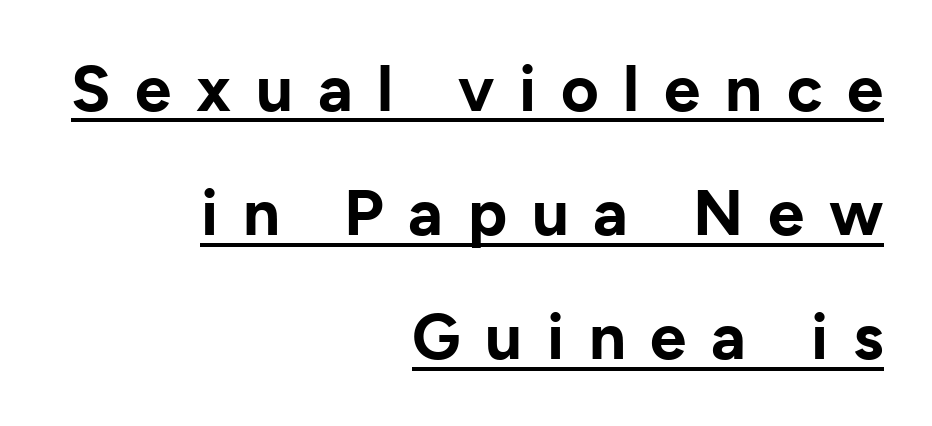
The image shows 65 px bold sans-serif type, upright; set right-aligned, loose line spacing (1.91x), unusually wide letter spacing (+0.38 em), underlined; low stroke contrast and a medium x-height.
